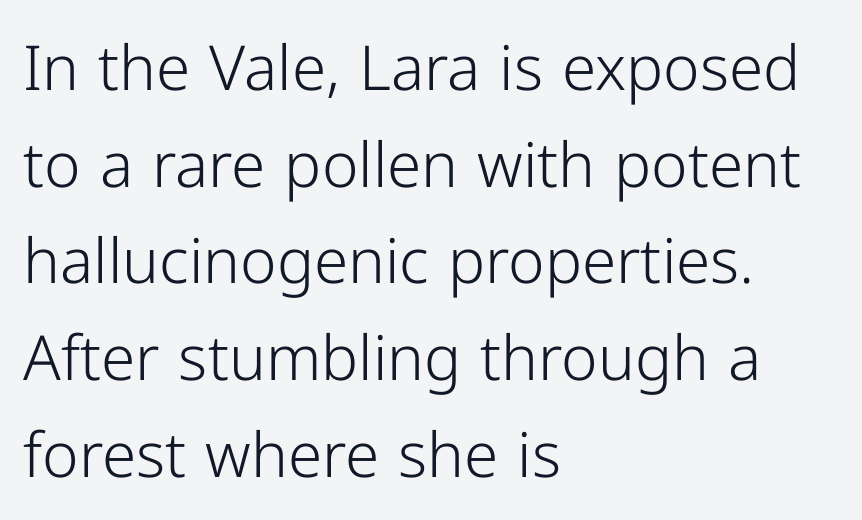
The image shows 62 px light sans-serif type, upright; set left-aligned, normal line spacing (1.56x), normal letter spacing, not underlined; low stroke contrast and a medium x-height.
